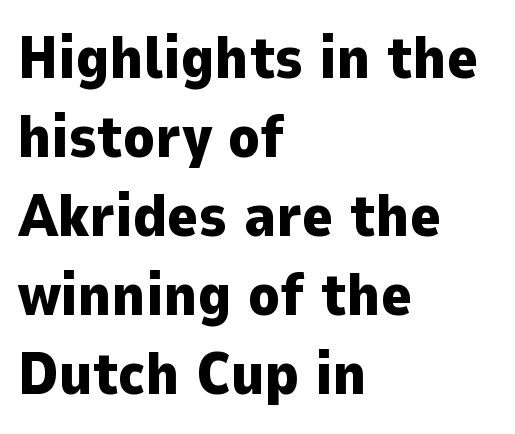
Q: Is the text bold? A: Yes.
Q: Is the text italic (slanted)? A: No, it is upright.
Q: Is the typeface a serif or a sans-serif typeface? A: Sans-serif.
Q: Is the text underlined? A: No.
Q: How is the paragraph aligned? A: Left-aligned.
Q: Is the spacing between letters normal or unusually wide? A: Normal.
Q: Is the spacing between lines tight, normal or loose? A: Normal.
Q: Width (condensed, normal, or wide)? A: Normal.
Q: Stroke contrast? A: Low.
Q: x-height? A: Medium.
Q: Monospaced? A: No.
